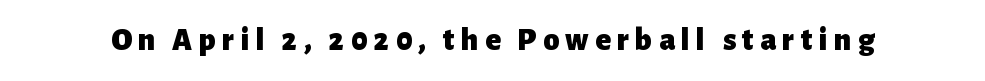
The image shows 32 px heavy sans-serif type, upright; set unusually wide letter spacing (+0.2 em), not underlined; low stroke contrast and a medium x-height.
